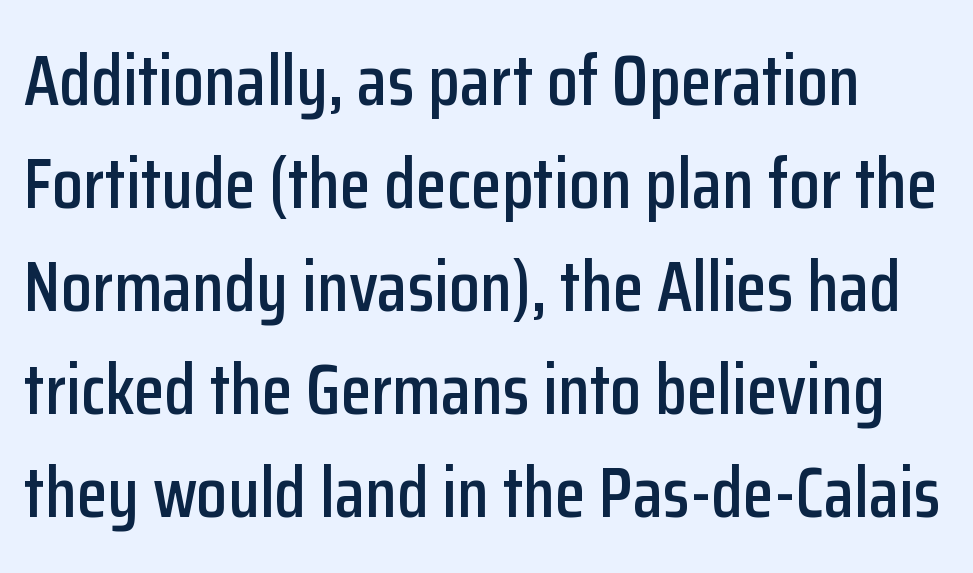
Q: Is the text italic (slanted)? A: No, it is upright.
Q: Is the typeface a serif or a sans-serif typeface? A: Sans-serif.
Q: Is the text underlined? A: No.
Q: Is the spacing between letters normal or unusually wide? A: Normal.
Q: Is the spacing between lines tight, normal or loose? A: Normal.
Q: Width (condensed, normal, or wide)? A: Condensed.
Q: Stroke contrast? A: Low.
Q: x-height? A: Medium.
Q: Monospaced? A: No.
